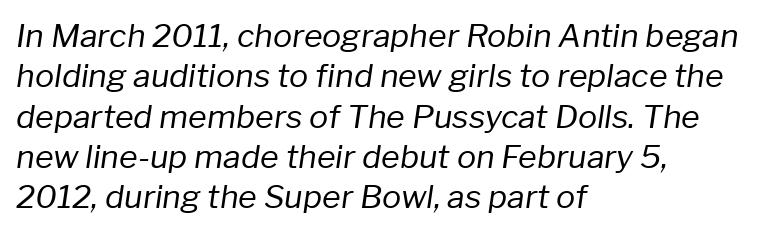
{"italic": "yes", "lean": "right", "slant_degrees": 8, "bold": "no", "weight": "regular", "width": "normal", "stroke_contrast": "low", "x_height": "medium", "monospaced": "no", "underline": "no", "align": "left", "line_spacing": "normal", "line_spacing_ratio": 1.26, "letter_spacing": "normal", "letter_spacing_em": 0.0, "glyph_px": 32}
